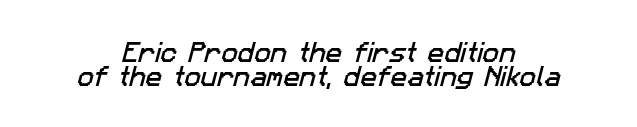
Descenders hang freely into open space. Horizontally, the lines are justified to the midpoint only. Words appear dense and cohesive because spacing is normal. The designer dialed line spacing down below the default.
